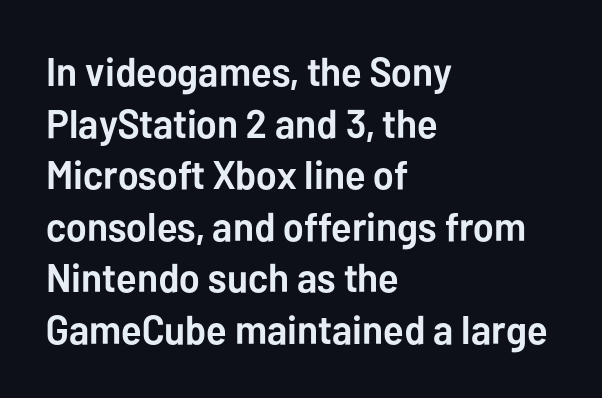
Note the varied advance widths — an 'i' is clearly narrower than an 'm'. The letters carry no serifs — their stems end cleanly without finishing strokes. The letters sit at their default tracking, neither squeezed nor spread. Where is the straight margin? On the left. Underlining? Definitely not there. Ascenders rise straight up at ninety degrees.
